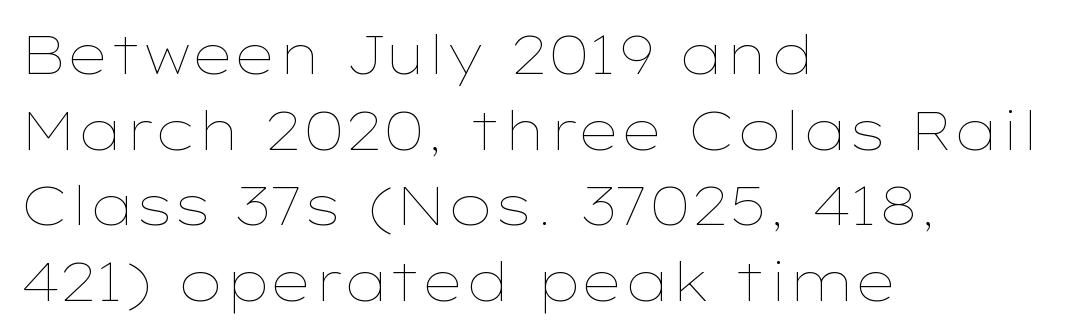
The image shows 54 px thin, wide type, upright; set left-aligned, normal line spacing (1.4x), normal letter spacing, not underlined; low stroke contrast and a medium x-height.
